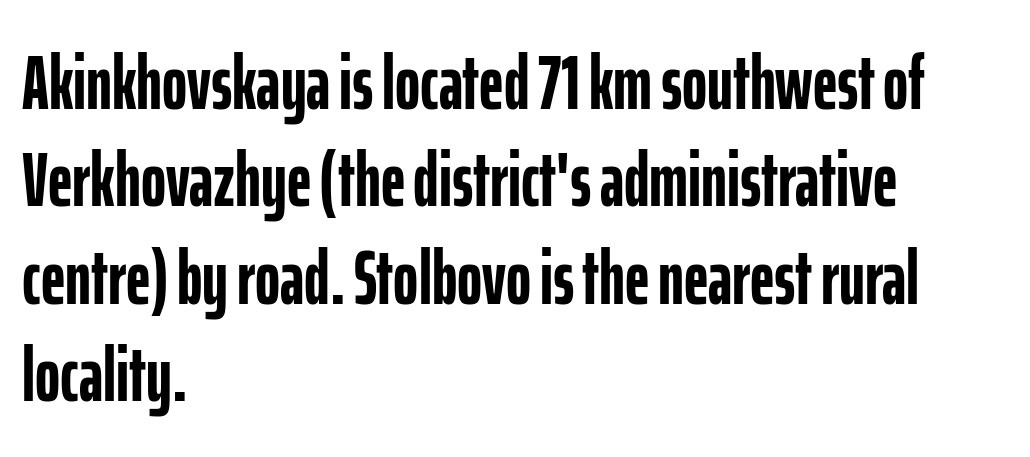
In terms of leading, this rendering sits right in the middle. The font's upright variant was chosen for this text. Underline: absent. How heavy is the stroke? Heavy — this is a bold. No extra tracking has been applied to these lines. Spacing verdict: proportional, widths tailored to each character.
